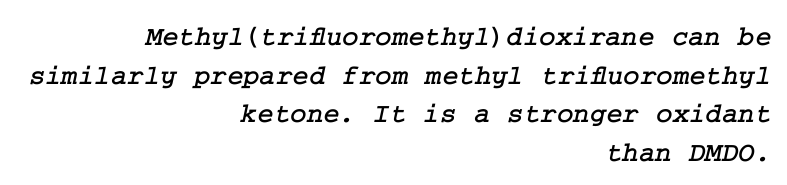
The passage shown is not underscored anywhere. Observe the ordinary spacing: letters are neighbours, not strangers. The text was rendered using a seriffed face with decorative stroke endings. The lines sit at an ordinary, default distance from one another.
